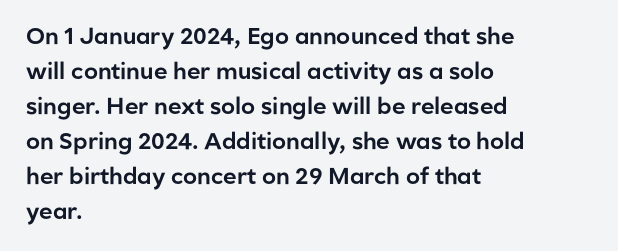
The image shows 23 px text type, upright; set left-aligned, normal line spacing (1.52x), normal letter spacing, not underlined.
